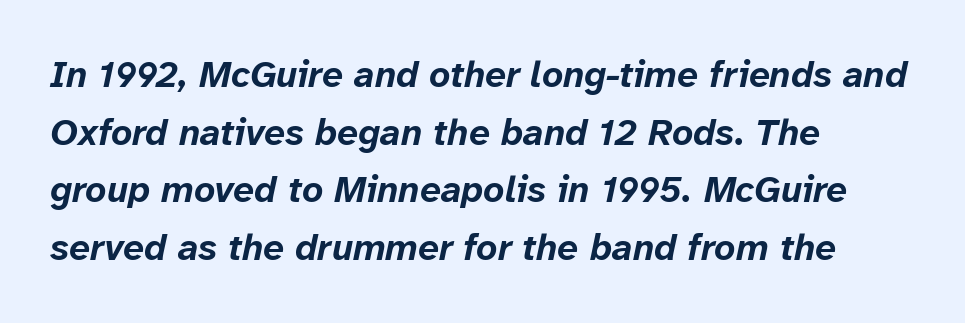
Q: Is the text bold? A: Yes.
Q: Is the text italic (slanted)? A: Yes, it leans right by about 12 degrees.
Q: Is the text underlined? A: No.
Q: How is the paragraph aligned? A: Left-aligned.
Q: Is the spacing between letters normal or unusually wide? A: Normal.
Q: Is the spacing between lines tight, normal or loose? A: Normal.
Q: Width (condensed, normal, or wide)? A: Normal.
Q: Stroke contrast? A: Low.
Q: x-height? A: Medium.
Q: Monospaced? A: No.
